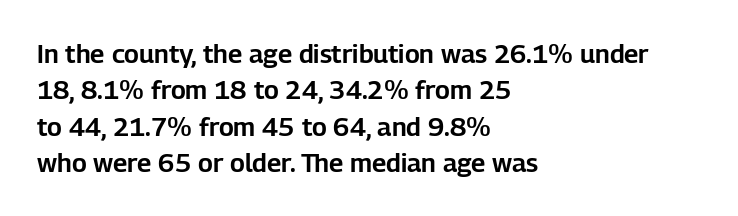
{"italic": "no", "underline": "no", "align": "left", "line_spacing": "normal", "line_spacing_ratio": 1.4, "letter_spacing": "normal", "letter_spacing_em": 0.0, "glyph_px": 26}
